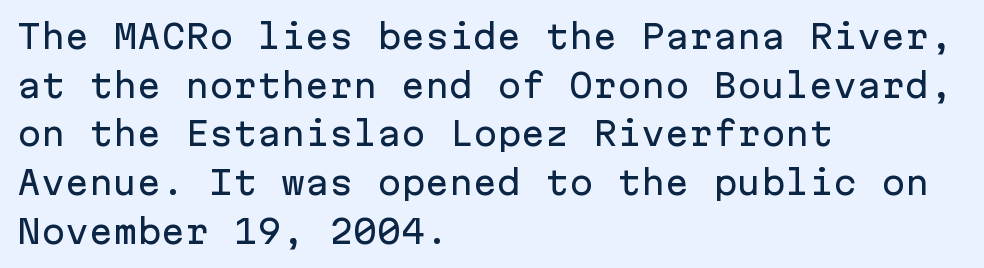
Q: Is the text italic (slanted)? A: No, it is upright.
Q: Is the typeface a serif or a sans-serif typeface? A: Sans-serif.
Q: Is the text underlined? A: No.
Q: How is the paragraph aligned? A: Left-aligned.
Q: Is the spacing between letters normal or unusually wide? A: Normal.
Q: Is the spacing between lines tight, normal or loose? A: Normal.
Q: Width (condensed, normal, or wide)? A: Normal.
Q: Stroke contrast? A: Low.
Q: x-height? A: Medium.
Q: Monospaced? A: Yes.
